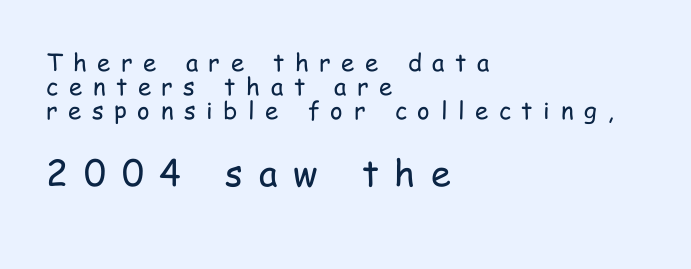
The image shows 36 px regular-weight, condensed sans-serif type, upright; set left-aligned, tight line spacing (1.01x), unusually wide letter spacing (+0.44 em), not underlined; the second (bottom) block is 1.5x larger; low stroke contrast and a medium x-height.
